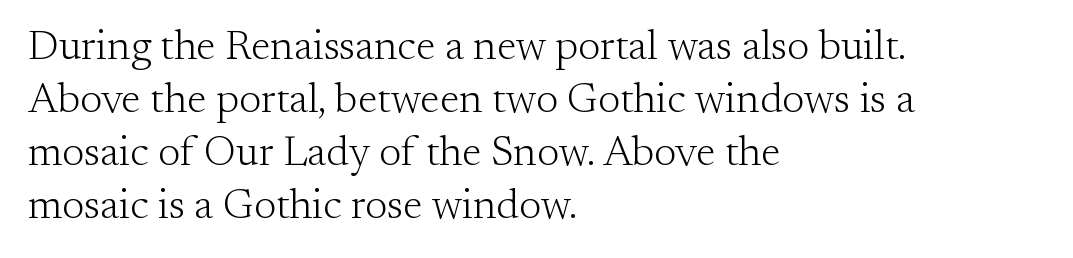
The image shows 42 px light serif type, upright; set left-aligned, normal line spacing (1.26x), normal letter spacing, not underlined; medium stroke contrast and a small x-height.
